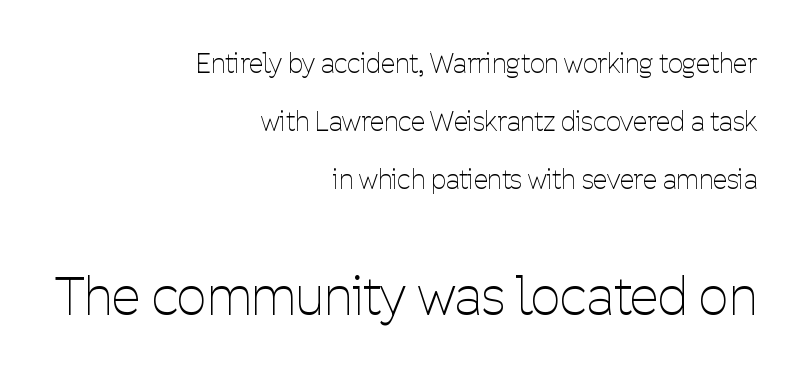
Q: Is the text bold? A: No.
Q: Is the text italic (slanted)? A: No, it is upright.
Q: Is the typeface a serif or a sans-serif typeface? A: Sans-serif.
Q: Is the text underlined? A: No.
Q: How is the paragraph aligned? A: Right-aligned.
Q: Is the spacing between letters normal or unusually wide? A: Normal.
Q: Is the spacing between lines tight, normal or loose? A: Loose.
Q: Which block of text is set in a larger size, the first (top) or the second (bottom)? A: The second (bottom) one.
Q: Width (condensed, normal, or wide)? A: Condensed.
Q: Stroke contrast? A: Low.
Q: x-height? A: Medium.
Q: Monospaced? A: No.
